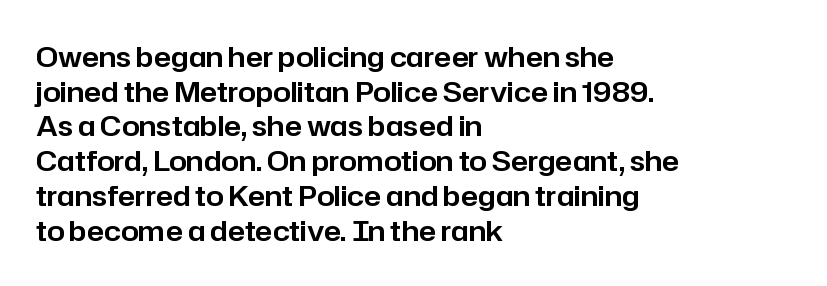
The image shows 28 px sans-serif type, upright; set left-aligned, line spacing 1.24x, normal letter spacing, not underlined; low stroke contrast and a medium x-height.
